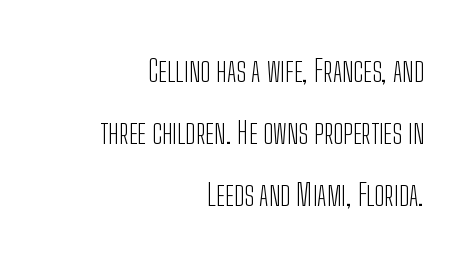
Q: Is the text bold? A: No.
Q: Is the text italic (slanted)? A: No, it is upright.
Q: Is the typeface a serif or a sans-serif typeface? A: Sans-serif.
Q: Is the text underlined? A: No.
Q: How is the paragraph aligned? A: Right-aligned.
Q: Is the spacing between letters normal or unusually wide? A: Normal.
Q: Is the spacing between lines tight, normal or loose? A: Loose.
Q: Width (condensed, normal, or wide)? A: Condensed.
Q: Stroke contrast? A: Low.
Q: x-height? A: Medium.
Q: Monospaced? A: No.
